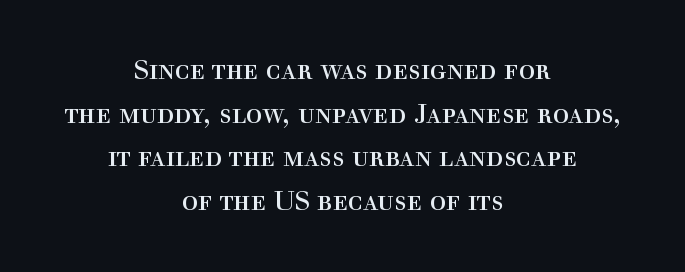
Q: Is the text bold? A: No.
Q: Is the text italic (slanted)? A: No, it is upright.
Q: Is the text underlined? A: No.
Q: How is the paragraph aligned? A: Centered.
Q: Is the spacing between letters normal or unusually wide? A: Normal.
Q: Is the spacing between lines tight, normal or loose? A: Normal.
